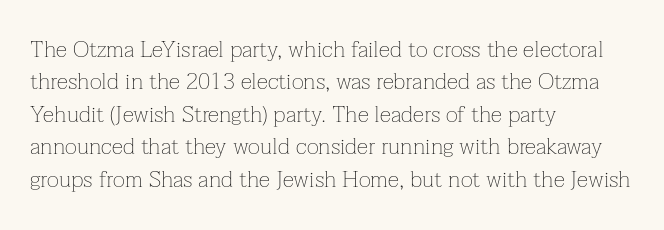
{"italic": "no", "bold": "no", "underline": "no", "align": "left", "line_spacing": "normal", "line_spacing_ratio": 1.41, "letter_spacing": "normal", "letter_spacing_em": 0.0, "glyph_px": 23}
